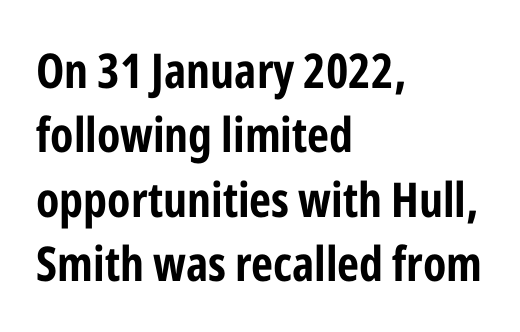
{"serif": "no", "italic": "no", "width": "condensed", "stroke_contrast": "low", "x_height": "medium", "monospaced": "no", "underline": "no", "align": "left", "line_spacing": "normal", "line_spacing_ratio": 1.34, "letter_spacing": "normal", "letter_spacing_em": 0.0, "glyph_px": 48}
